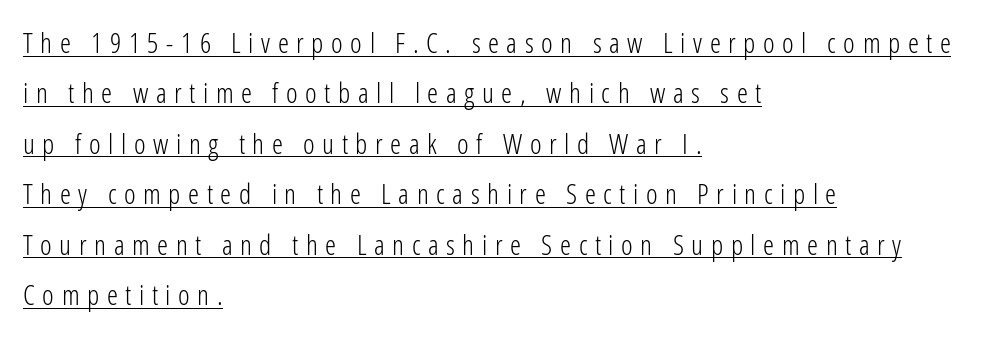
Q: Is the text bold? A: No.
Q: Is the text italic (slanted)? A: No, it is upright.
Q: Is the typeface a serif or a sans-serif typeface? A: Sans-serif.
Q: Is the text underlined? A: Yes.
Q: How is the paragraph aligned? A: Left-aligned.
Q: Is the spacing between letters normal or unusually wide? A: Unusually wide.
Q: Width (condensed, normal, or wide)? A: Condensed.
Q: Stroke contrast? A: Low.
Q: x-height? A: Medium.
Q: Monospaced? A: No.
